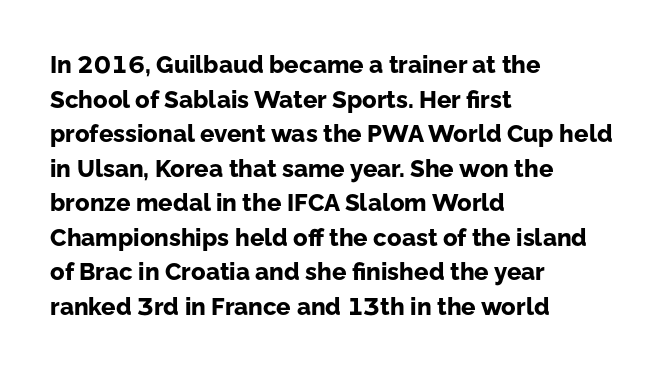
Q: Is the text bold? A: Yes.
Q: Is the text italic (slanted)? A: No, it is upright.
Q: Is the text underlined? A: No.
Q: How is the paragraph aligned? A: Left-aligned.
Q: Is the spacing between letters normal or unusually wide? A: Normal.
Q: Is the spacing between lines tight, normal or loose? A: Normal.
